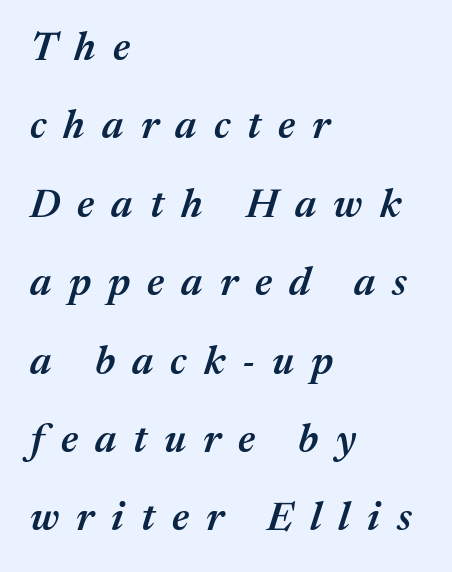
{"italic": "yes", "lean": "right", "slant_degrees": 17, "bold": "semi", "weight": "semibold", "width": "normal", "stroke_contrast": "medium", "x_height": "medium", "monospaced": "no", "underline": "no", "align": "left", "line_spacing": "loose", "line_spacing_ratio": 1.96, "letter_spacing": "wide", "letter_spacing_em": 0.43, "glyph_px": 40}
